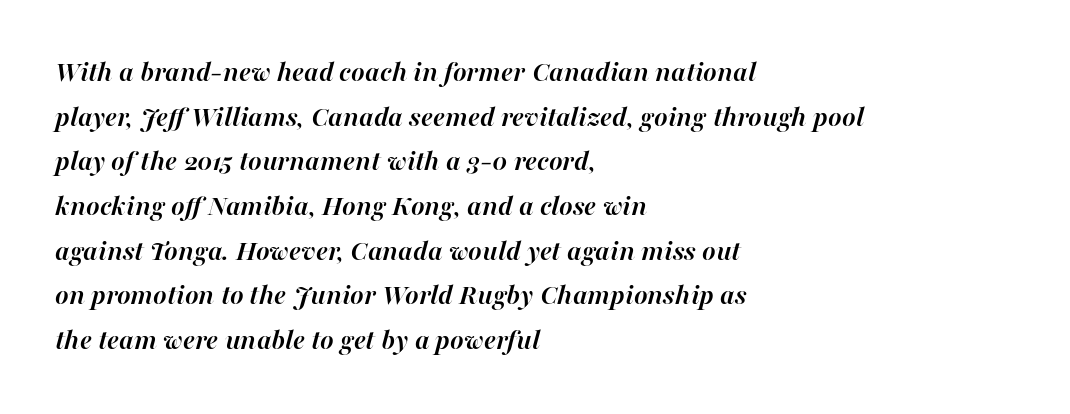
{"italic": "yes", "lean": "right", "slant_degrees": 16, "bold": "yes", "weight": "semibold", "width": "normal", "stroke_contrast": "high", "x_height": "medium", "monospaced": "no", "underline": "no", "align": "left", "line_spacing": "normal", "line_spacing_ratio": 1.54, "letter_spacing": "normal", "letter_spacing_em": 0.0, "glyph_px": 29}
